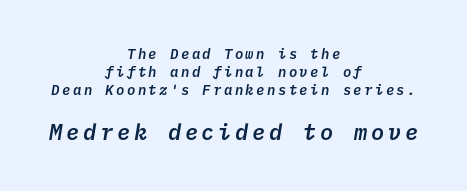
The image shows 22 px text type; set centered, normal line spacing (1.29x), not underlined; the second (bottom) block is 1.57x larger.
